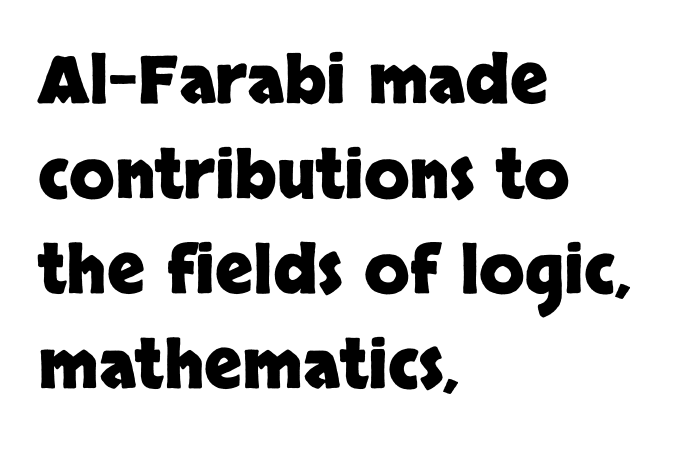
The image shows 66 px heavy sans-serif type, upright; set left-aligned, normal line spacing (1.44x), normal letter spacing, not underlined; low stroke contrast and a large x-height.
